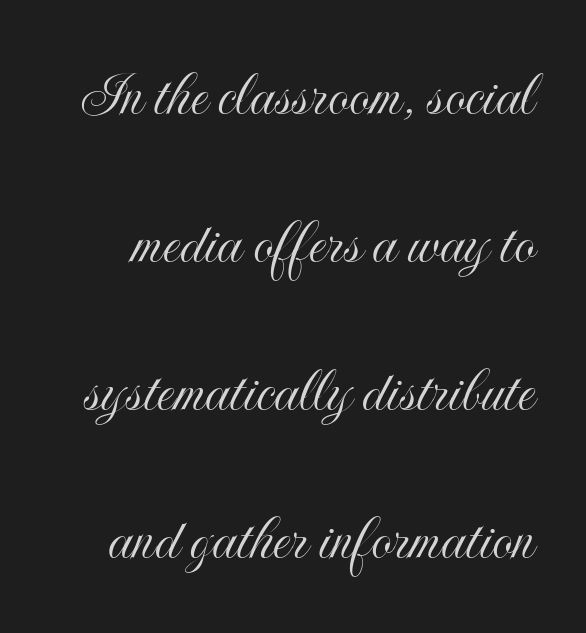
The image shows 66 px condensed type; set loose line spacing (2.24x), normal letter spacing, not underlined; a small x-height.
